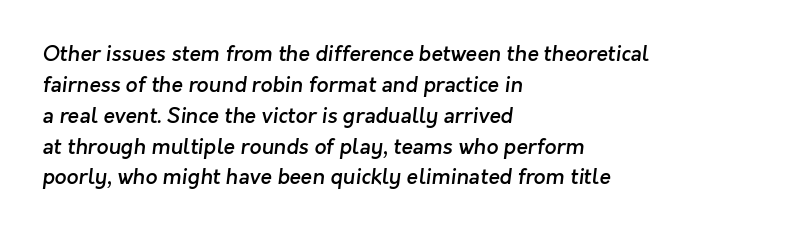
Letters rest on an invisible, unmarked baseline. Leftover space on each line is placed entirely after the last word. Rows of type keep a routine distance in the vertical direction. This is moderately heavy type, rendered in semibold. The tracking reads as untouched default to a designer's eye.
